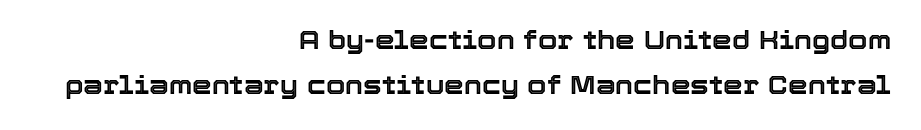
{"italic": "no", "underline": "no", "align": "right", "line_spacing_ratio": 1.82, "letter_spacing": "normal", "letter_spacing_em": 0.0, "glyph_px": 25}
